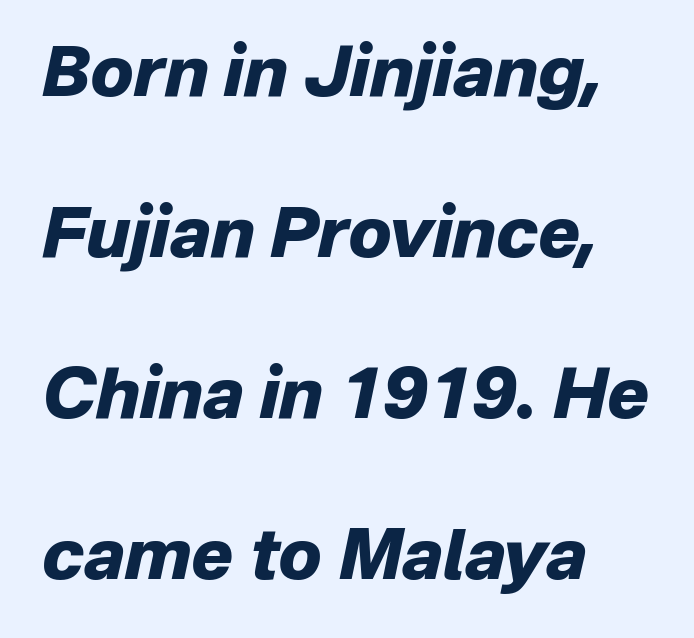
The image shows 70 px heavy type, italic (leaning right); set left-aligned, loose line spacing (2.3x), normal letter spacing, not underlined; low stroke contrast and a medium x-height.
